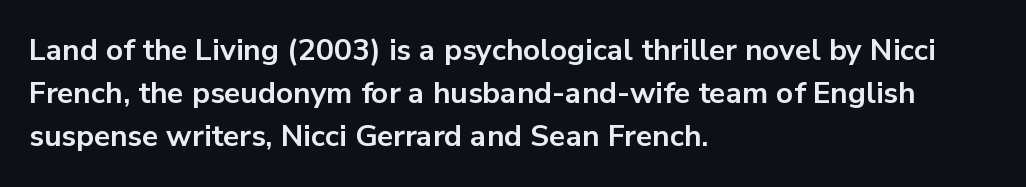
{"serif": "no", "italic": "no", "bold": "yes", "weight": "bold", "width": "normal", "stroke_contrast": "low", "x_height": "medium", "monospaced": "no", "underline": "no", "align": "left", "line_spacing": "normal", "line_spacing_ratio": 1.44, "letter_spacing": "normal", "letter_spacing_em": 0.0, "glyph_px": 30}
